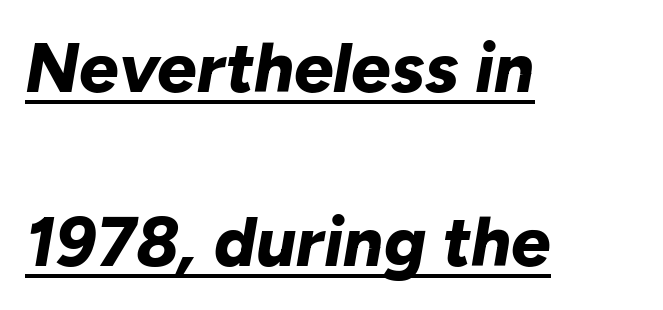
Looks like regular typesetting: each glyph gets only the width it needs. The passage shown is emphatically bold. Standard letterfit; no display-style spreading of the glyphs. The sample's only ornament is a line tracing under the words.
